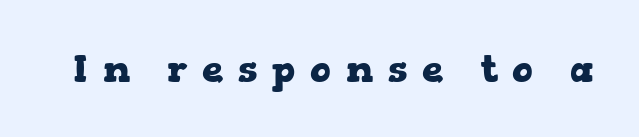
Q: Is the text bold? A: Yes.
Q: Is the text italic (slanted)? A: No, it is upright.
Q: Is the typeface a serif or a sans-serif typeface? A: Serif.
Q: Is the text underlined? A: No.
Q: Is the spacing between letters normal or unusually wide? A: Unusually wide.
Q: Width (condensed, normal, or wide)? A: Wide.
Q: Stroke contrast? A: Low.
Q: x-height? A: Medium.
Q: Monospaced? A: No.
